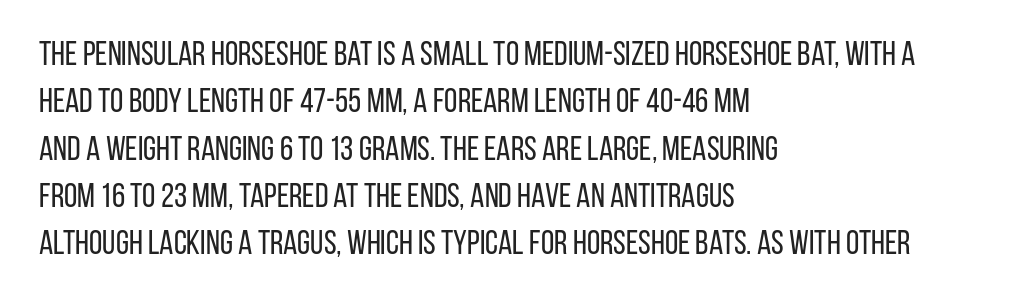
The letters carry no serifs — their stems end cleanly without finishing strokes. Compared with a centered layout, this one pins lines to the left instead. Italic? Not at all — the glyphs are vertical. Tracking value appears to be zero — textbook default spacing. The passage shown is typed in a proportional face where columns would drift. The designer left line spacing at the default.
